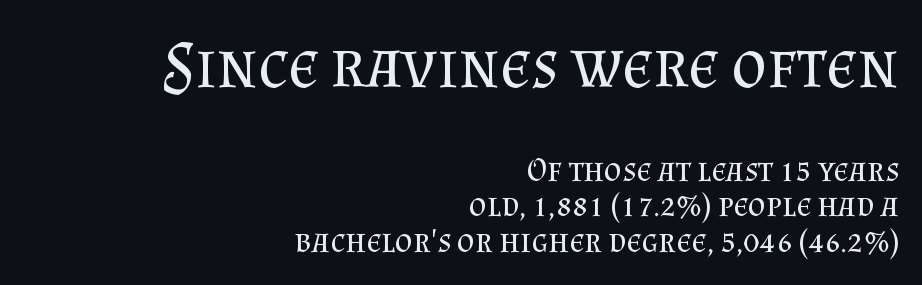
{"serif": "yes", "italic": "no", "bold": "no", "weight": "regular", "width": "normal", "stroke_contrast": "medium", "x_height": "small", "monospaced": "no", "underline": "no", "align": "right", "line_spacing": "tight", "line_spacing_ratio": 1.05, "letter_spacing": "normal", "letter_spacing_em": 0.0, "larger_block": "first", "size_ratio": 2.0, "glyph_px": 68}
